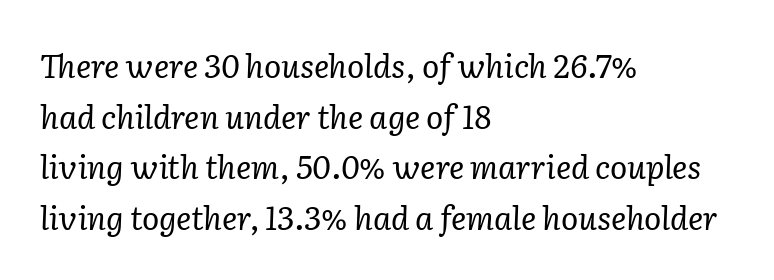
Q: Is the text bold? A: No.
Q: Is the text italic (slanted)? A: Yes, it leans right by about 2 degrees.
Q: Is the typeface a serif or a sans-serif typeface? A: Serif.
Q: Is the text underlined? A: No.
Q: How is the paragraph aligned? A: Left-aligned.
Q: Is the spacing between letters normal or unusually wide? A: Normal.
Q: Is the spacing between lines tight, normal or loose? A: Normal.
Q: Width (condensed, normal, or wide)? A: Normal.
Q: Stroke contrast? A: Low.
Q: x-height? A: Medium.
Q: Monospaced? A: No.
